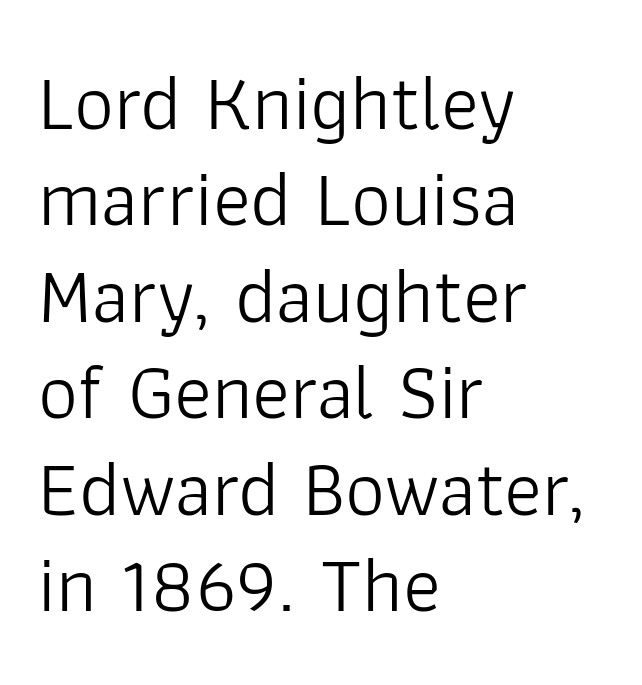
The lettering stays uniformly vertical, giving the passage a roman look. Horizontally, the lines are justified to the leading edge only. Think standard paragraph weight, or any step lighter than that. In terms of letterform style, serifs are entirely absent. This sample has the flowing, uneven cadence of proportional lettering. Nobody touched the tracking dial on this one.
